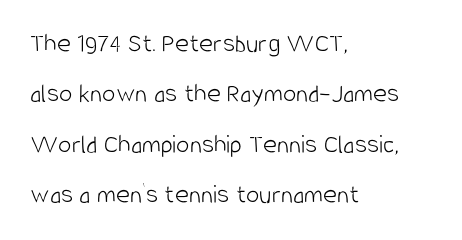
Q: Is the text bold? A: No.
Q: Is the text italic (slanted)? A: No, it is upright.
Q: Is the text underlined? A: No.
Q: How is the paragraph aligned? A: Left-aligned.
Q: Is the spacing between letters normal or unusually wide? A: Normal.
